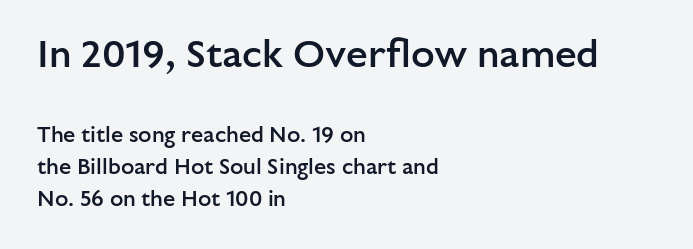
{"serif": "no", "italic": "no", "bold": "semi", "weight": "semibold", "width": "normal", "stroke_contrast": "low", "x_height": "medium", "monospaced": "no", "underline": "no", "align": "left", "line_spacing": "normal", "line_spacing_ratio": 1.45, "letter_spacing": "normal", "letter_spacing_em": 0.0, "larger_block": "first", "size_ratio": 1.77, "glyph_px": 39}
